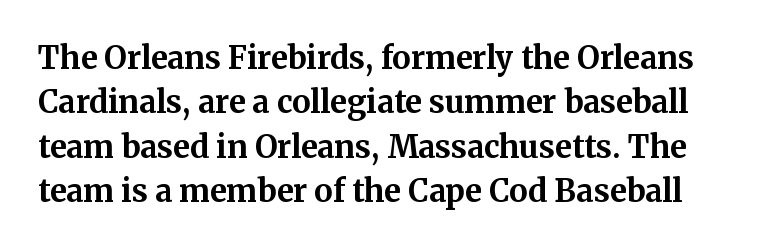
Q: Is the text bold? A: Yes.
Q: Is the text italic (slanted)? A: No, it is upright.
Q: Is the typeface a serif or a sans-serif typeface? A: Serif.
Q: Is the text underlined? A: No.
Q: Is the spacing between letters normal or unusually wide? A: Normal.
Q: Is the spacing between lines tight, normal or loose? A: Normal.
Q: Width (condensed, normal, or wide)? A: Normal.
Q: Stroke contrast? A: Medium.
Q: x-height? A: Medium.
Q: Monospaced? A: No.
